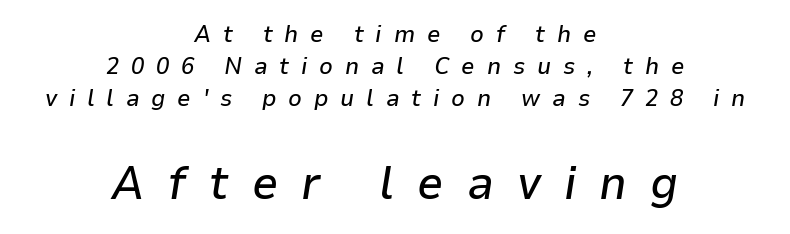
{"italic": "yes", "lean": "right", "slant_degrees": 9, "width": "normal", "stroke_contrast": "low", "x_height": "medium", "monospaced": "no", "underline": "no", "align": "center", "line_spacing": "normal", "line_spacing_ratio": 1.34, "letter_spacing": "wide", "letter_spacing_em": 0.49, "larger_block": "second", "size_ratio": 1.96, "glyph_px": 47}
